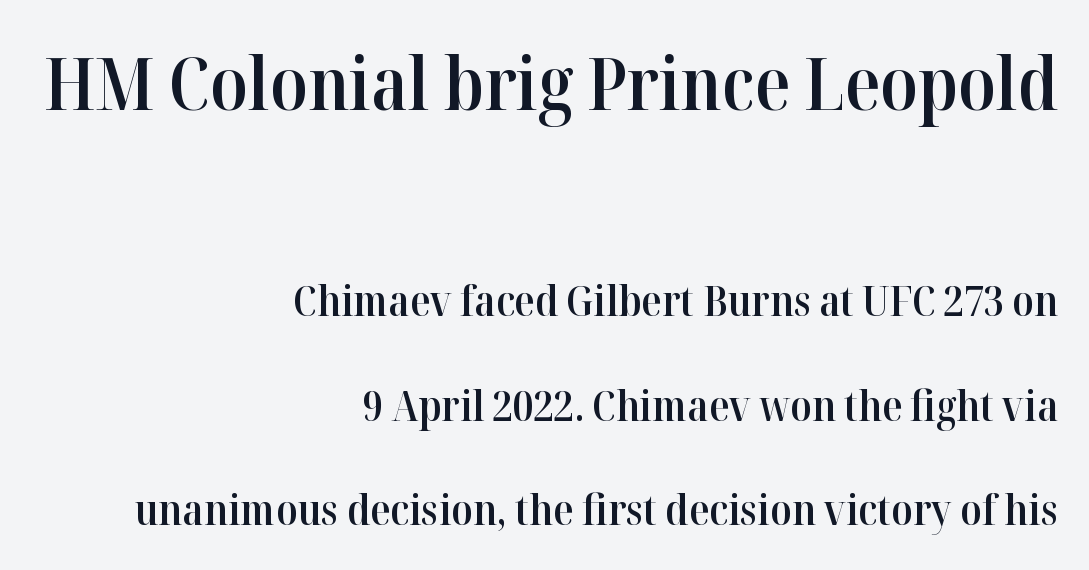
The image shows 73 px semibold serif type, upright; set right-aligned, loose line spacing (2.49x), normal letter spacing, not underlined; the first (top) block is 1.74x larger; high stroke contrast and a medium x-height.
